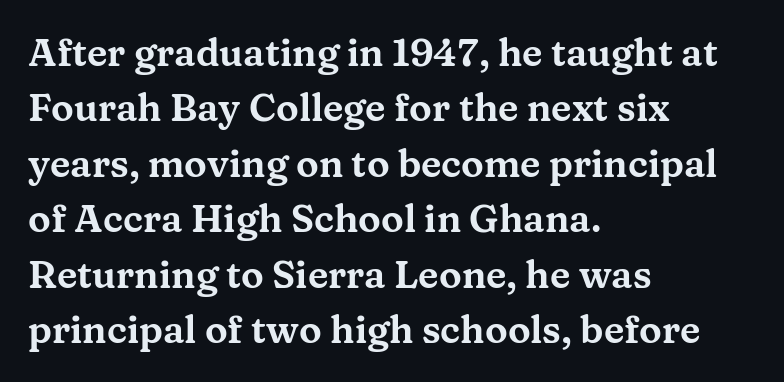
Quick note: interline space is typical. The characters display serif detailing at their extremities. Any mark beneath the type? The region is blank. Do the characters align in a grid? No, the font is proportional.
